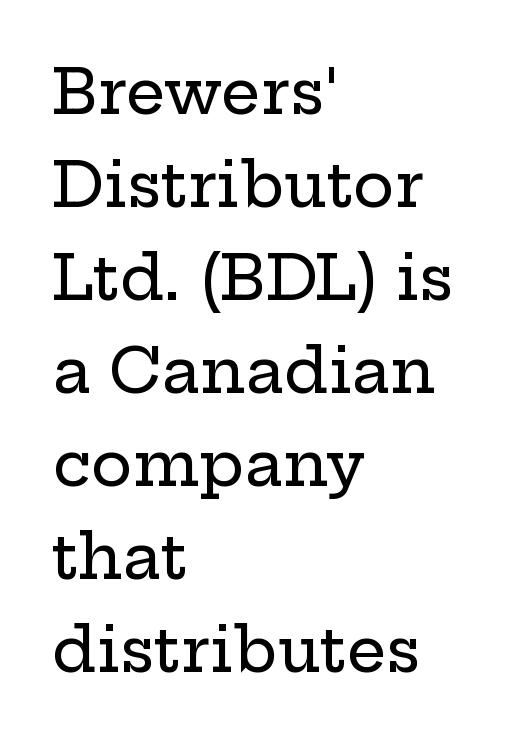
{"serif": "yes", "italic": "no", "width": "wide", "stroke_contrast": "low", "x_height": "medium", "monospaced": "no", "underline": "no", "align": "left", "line_spacing": "normal", "line_spacing_ratio": 1.5, "letter_spacing": "normal", "letter_spacing_em": 0.0, "glyph_px": 62}
